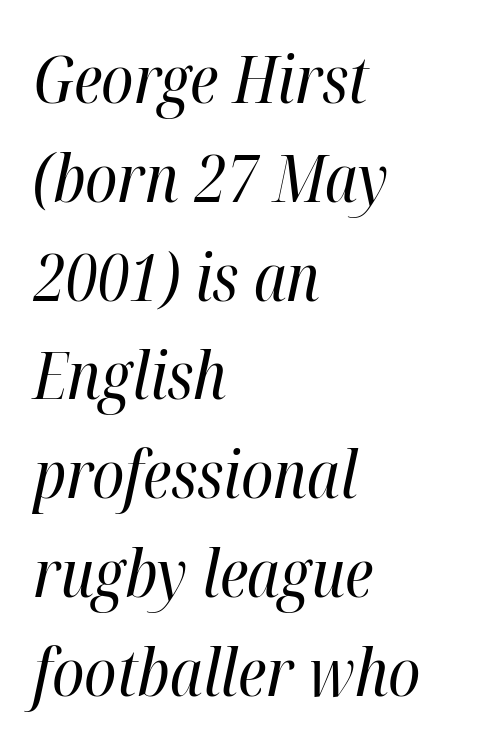
Letters have the restrained weight of plain body copy at most. Each letter keeps its own natural width here, so spacing adapts to shape. Has an underline been added? It has not. Quick note: italic.
